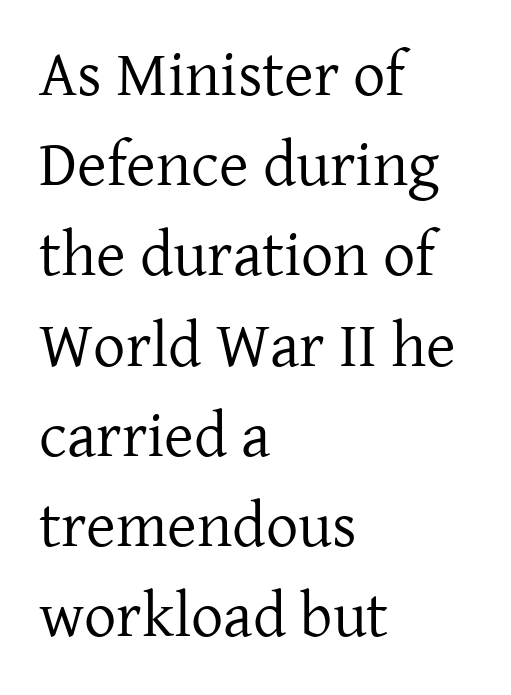
Examine the stroke ends and you'll spot serifs. The specimen omits any rule beneath the text block's lines. The tracking reads as untouched default to a designer's eye. Proportional: the letters do not fall into vertical columns.
